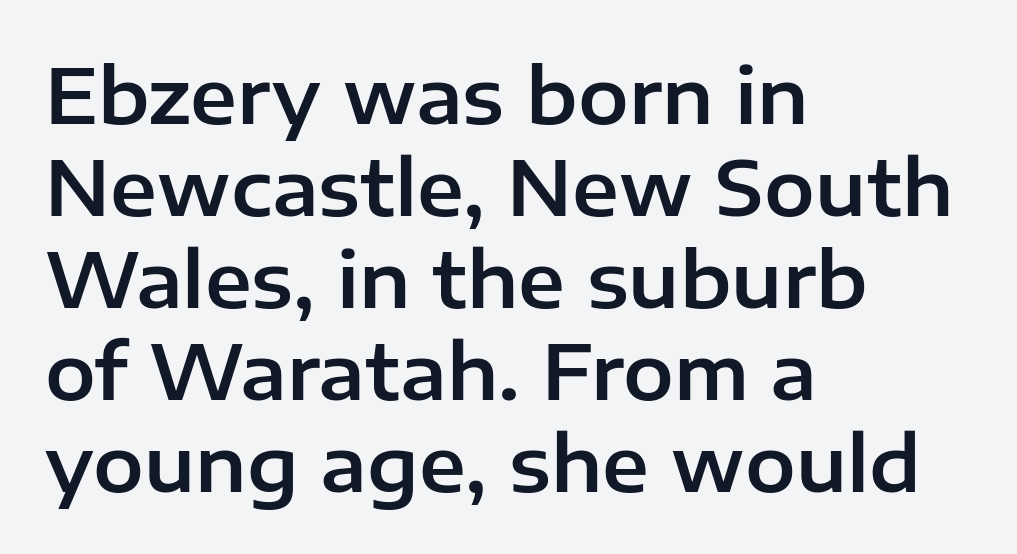
{"serif": "no", "italic": "no", "width": "normal", "stroke_contrast": "low", "x_height": "medium", "monospaced": "no", "underline": "no", "align": "left", "line_spacing_ratio": 1.21, "letter_spacing": "normal", "letter_spacing_em": 0.0, "glyph_px": 76}
